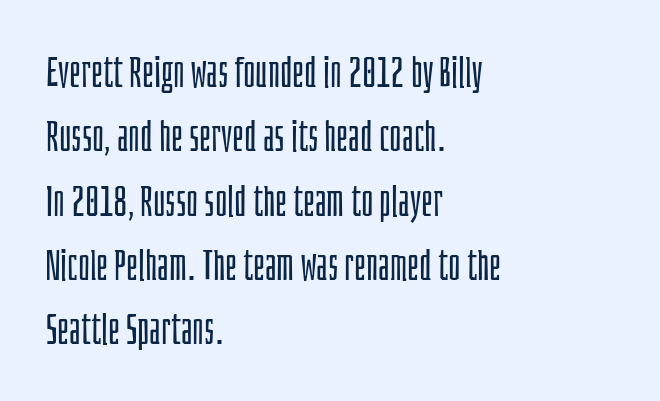
The image shows 42 px light, condensed sans-serif type, upright; set left-aligned, normal line spacing (1.53x), normal letter spacing, not underlined; low stroke contrast and a large x-height.
